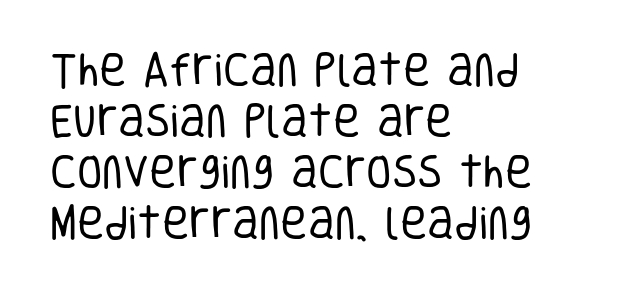
Q: Is the text bold? A: No.
Q: Is the text italic (slanted)? A: No, it is upright.
Q: Is the typeface a serif or a sans-serif typeface? A: Sans-serif.
Q: Is the text underlined? A: No.
Q: How is the paragraph aligned? A: Left-aligned.
Q: Is the spacing between letters normal or unusually wide? A: Normal.
Q: Is the spacing between lines tight, normal or loose? A: Normal.
Q: Width (condensed, normal, or wide)? A: Condensed.
Q: Stroke contrast? A: Low.
Q: x-height? A: Large.
Q: Monospaced? A: No.
